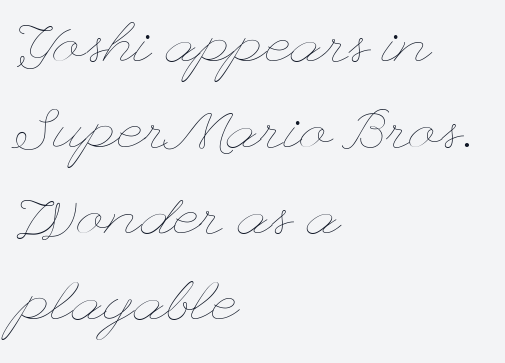
Vertically, the passage feels balanced, rows spaced as you'd expect. Weight: regular or lighter. Students, note that the glyphs here touch the page at normal intervals. Glance below the letters and you will spot only blank space. Each line starts at the same left margin while the right side varies.
